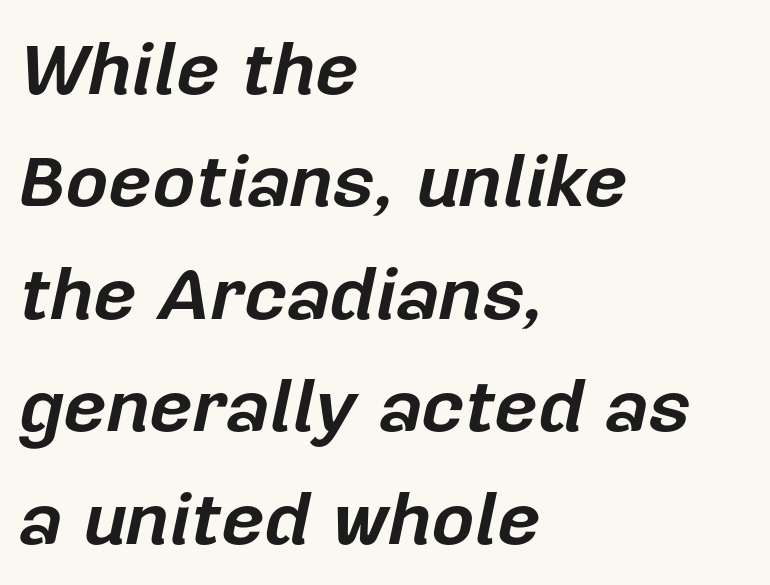
{"italic": "yes", "lean": "right", "slant_degrees": 12, "bold": "yes", "weight": "bold", "width": "normal", "stroke_contrast": "low", "x_height": "medium", "monospaced": "no", "underline": "no", "align": "left", "line_spacing": "normal", "line_spacing_ratio": 1.52, "letter_spacing": "normal", "letter_spacing_em": 0.0, "glyph_px": 74}
